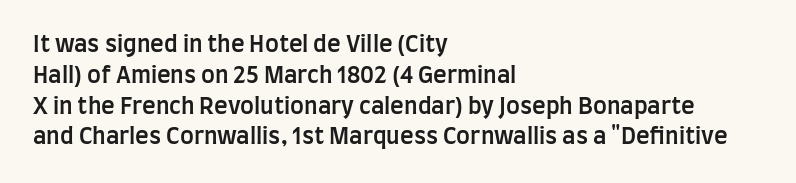
Whoever set this chose a conventional vertical rhythm. There is no visible air inserted between adjacent glyphs. Where is the straight margin? On the left. Type without underlining. The specimen reads as upright at a glance. The typesetting leans somewhat heavy: a semibold.
